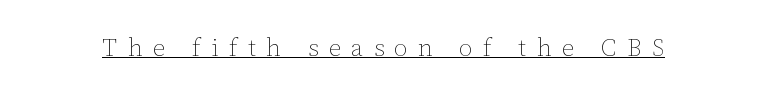
The letters look calm and open, with moderate or lighter stems. Honestly, the letter spacing is so wide it's the main thing you notice. You can see a thin bar hugging the bottom of the glyphs. Nope, not italic — everything's standing straight.
